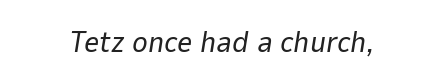
{"italic": "yes", "lean": "right", "slant_degrees": 9, "bold": "no", "weight": "regular", "width": "normal", "stroke_contrast": "low", "x_height": "medium", "monospaced": "no", "underline": "no", "letter_spacing": "normal", "letter_spacing_em": 0.0, "glyph_px": 30}
